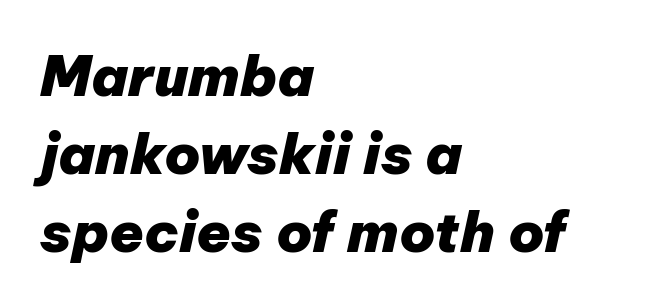
Q: Is the text bold? A: Yes.
Q: Is the text italic (slanted)? A: Yes, it leans right by about 12 degrees.
Q: Is the text underlined? A: No.
Q: How is the paragraph aligned? A: Left-aligned.
Q: Is the spacing between letters normal or unusually wide? A: Normal.
Q: Is the spacing between lines tight, normal or loose? A: Normal.
Q: Width (condensed, normal, or wide)? A: Normal.
Q: Stroke contrast? A: Low.
Q: x-height? A: Medium.
Q: Monospaced? A: No.
